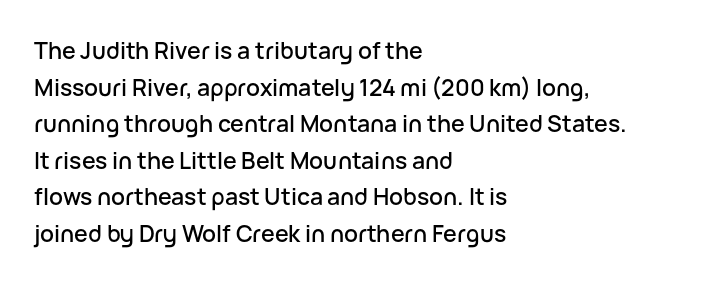
{"italic": "no", "underline": "no", "align": "left", "line_spacing": "normal", "line_spacing_ratio": 1.59, "letter_spacing": "normal", "letter_spacing_em": 0.0, "glyph_px": 23}
